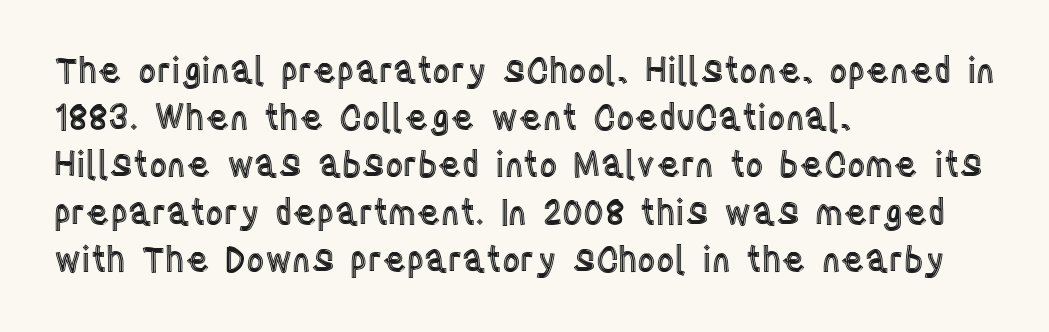
The lettering stays uniformly vertical, giving the passage a roman look. Letter spacing: default. Here the designer chose a conventional face with non-uniform glyph widths. The compositor pushed each line to the left boundary. Students, observe: this is what conventionally led text looks like. The zone under the glyphs is completely vacant.
